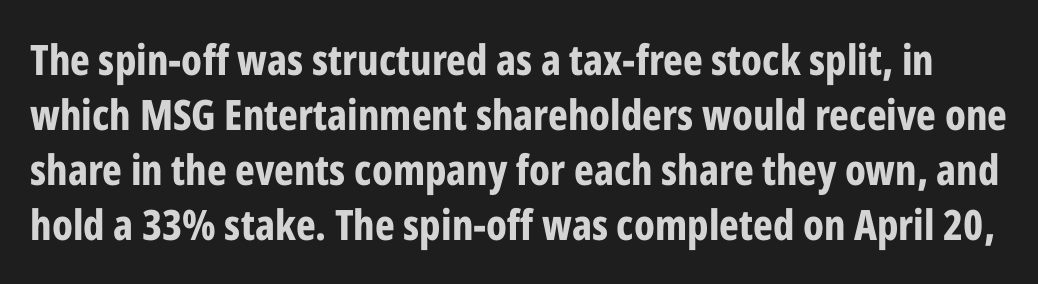
Q: Is the text bold? A: Yes.
Q: Is the text italic (slanted)? A: No, it is upright.
Q: Is the typeface a serif or a sans-serif typeface? A: Sans-serif.
Q: Is the text underlined? A: No.
Q: Is the spacing between letters normal or unusually wide? A: Normal.
Q: Is the spacing between lines tight, normal or loose? A: Normal.
Q: Width (condensed, normal, or wide)? A: Condensed.
Q: Stroke contrast? A: Low.
Q: x-height? A: Medium.
Q: Monospaced? A: No.
